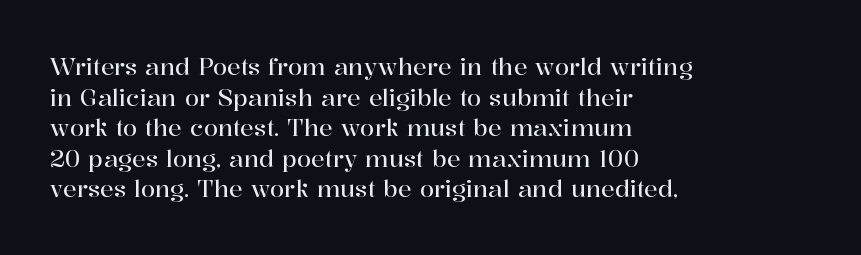
A typesetter would call this leading conventional body-copy spacing. No italicization has been applied; the sample stays upright. Tracking value appears to be zero — textbook default spacing. Short and long lines alike share a common starting point at left. Decoration check: the copy has no underline.
